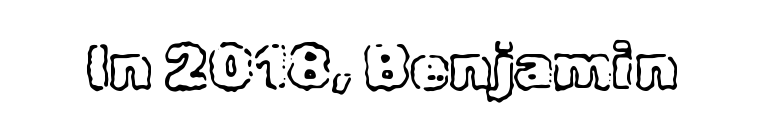
{"italic": "no", "width": "normal", "x_height": "medium", "monospaced": "no", "underline": "no", "letter_spacing": "normal", "letter_spacing_em": 0.0, "glyph_px": 63}
